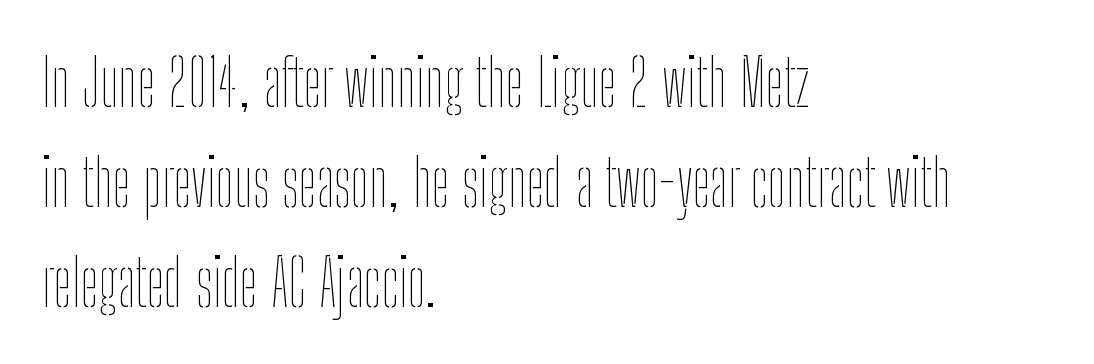
{"italic": "no", "bold": "no", "weight": "thin", "width": "condensed", "stroke_contrast": "low", "x_height": "medium", "monospaced": "no", "underline": "no", "align": "left", "line_spacing": "normal", "line_spacing_ratio": 1.54, "letter_spacing": "normal", "letter_spacing_em": 0.0, "glyph_px": 65}
